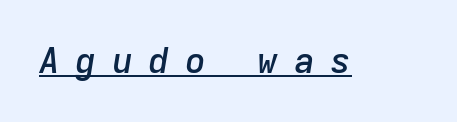
Q: Is the text bold? A: Semi-bold.
Q: Is the text italic (slanted)? A: Yes, it leans right by about 9 degrees.
Q: Is the text underlined? A: Yes.
Q: Is the spacing between letters normal or unusually wide? A: Unusually wide.
Q: Width (condensed, normal, or wide)? A: Normal.
Q: Stroke contrast? A: Low.
Q: x-height? A: Medium.
Q: Monospaced? A: Yes.
